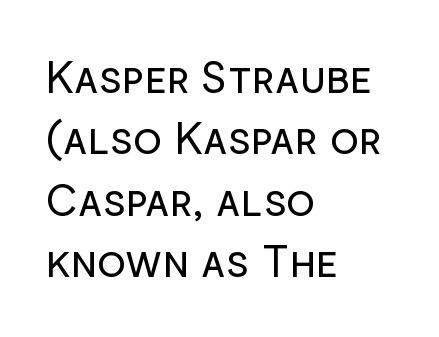
The letters advance in unequal steps, a hallmark of proportional type. When letters stand straight like this, we call the style roman or upright. The line-height multiplier appears to be the usual default. You could call the tracking neutral — neither tight nor loose. Unlike a traditional serif, this face leaves its strokes unadorned.
